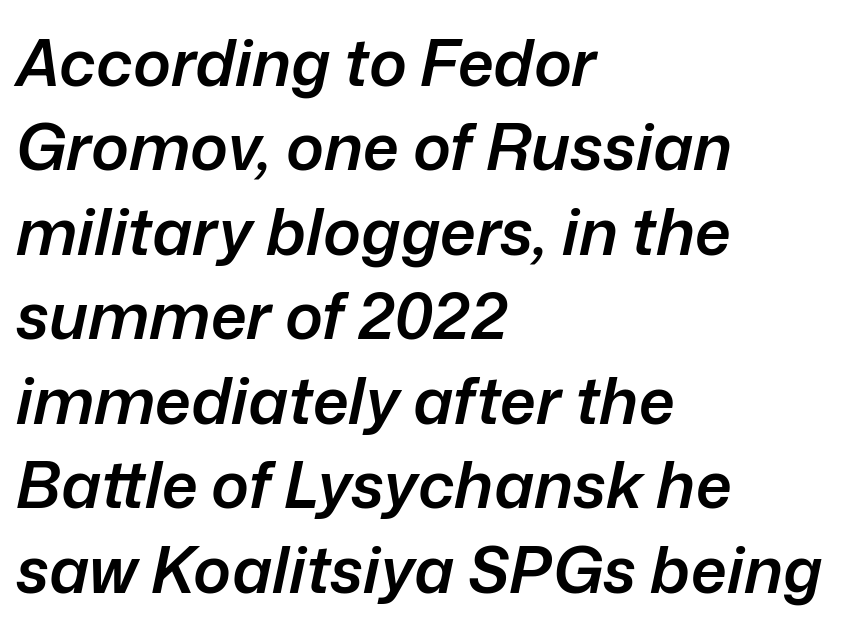
{"italic": "yes", "lean": "right", "slant_degrees": 12, "bold": "semi", "weight": "semibold", "width": "normal", "stroke_contrast": "low", "x_height": "medium", "monospaced": "no", "underline": "no", "align": "left", "line_spacing": "normal", "line_spacing_ratio": 1.32, "letter_spacing": "normal", "letter_spacing_em": 0.0, "glyph_px": 64}
